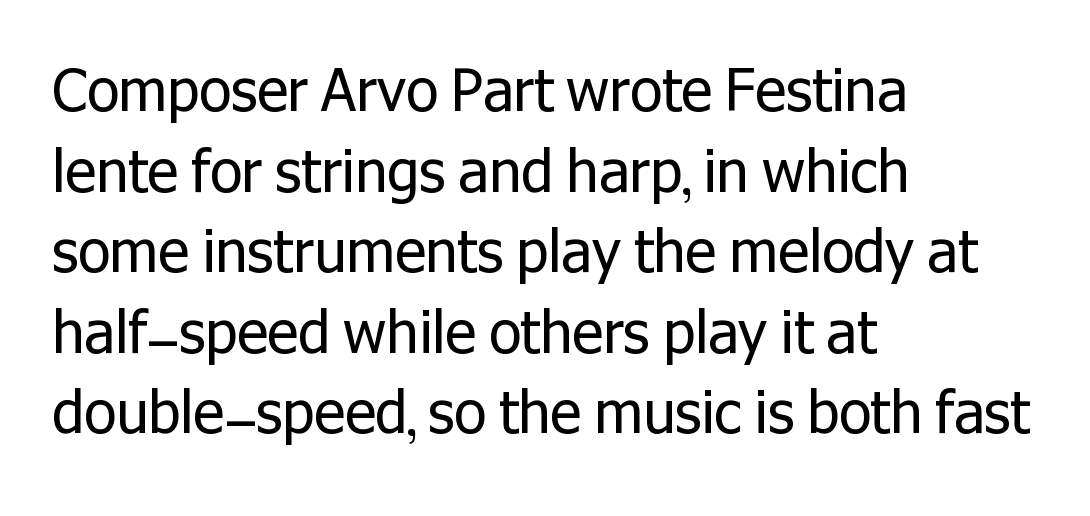
The letters stand upright; this is a roman face. Compared with a typical body face, this is equally light or lighter still. These lines keep a tight, regular rhythm from letter to letter. This block has exactly the height ordinary leading produces. You could not count columns in this text — the font is proportionally spaced. The area under the type is left untouched.
